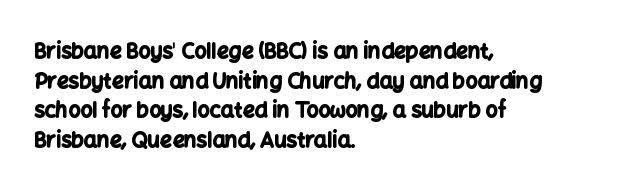
The image shows 21 px bold type, upright; set left-aligned, normal line spacing (1.41x), normal letter spacing, not underlined.
